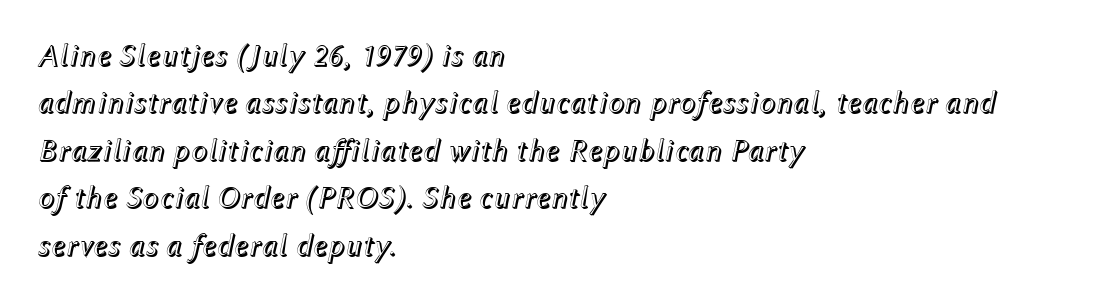
{"italic": "yes", "lean": "right", "slant_degrees": 12, "width": "normal", "x_height": "medium", "monospaced": "no", "underline": "no", "align": "left", "line_spacing": "normal", "line_spacing_ratio": 1.53, "letter_spacing": "normal", "letter_spacing_em": 0.0, "glyph_px": 31}
